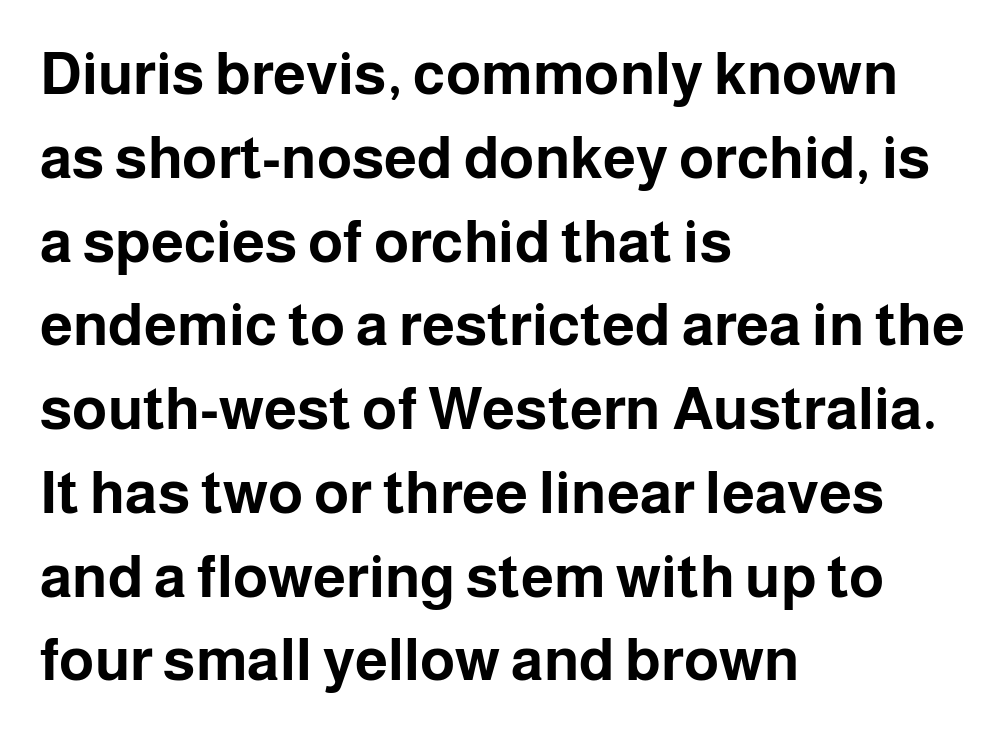
Letter spacing: default. Varying glyph widths throughout — classic text-font behaviour. Posture: upright roman. Underline: absent. Alignment: flush left.
